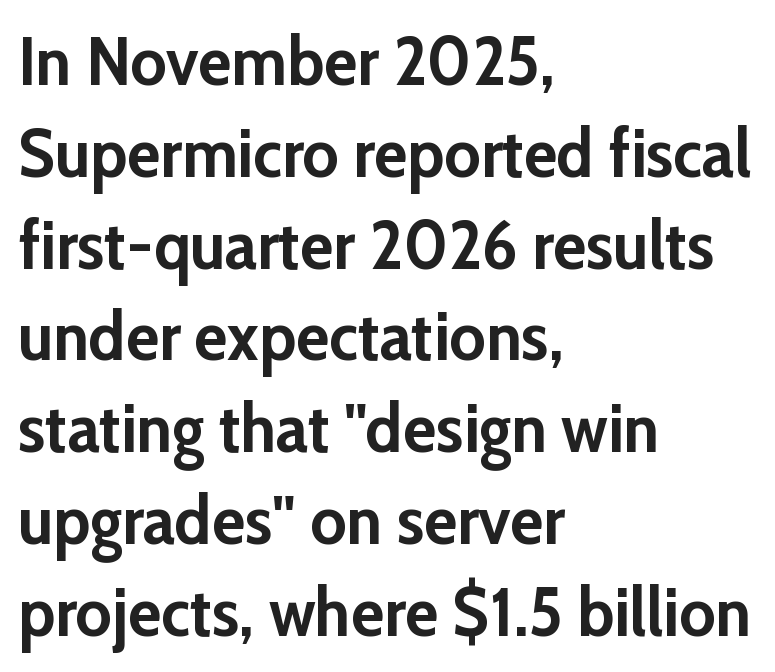
{"serif": "no", "italic": "no", "bold": "yes", "weight": "semibold", "width": "normal", "stroke_contrast": "low", "x_height": "medium", "monospaced": "no", "underline": "no", "align": "left", "line_spacing": "normal", "line_spacing_ratio": 1.33, "letter_spacing": "normal", "letter_spacing_em": 0.0, "glyph_px": 69}
